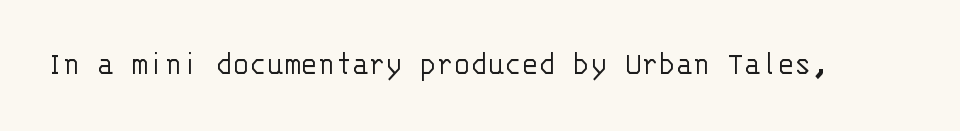
The rendering uses typewriter-style spacing with identical character cells. The type family on display is of the sans-serif kind. The words here are not underlined. This is not heavy type; no bold has been used.
